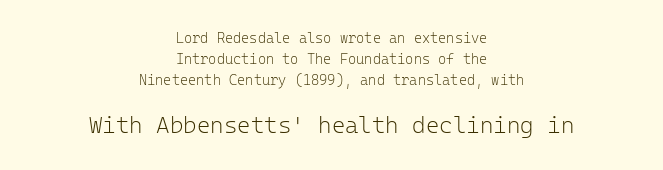
Caption: standard tracking, unaltered. Characters remain perfectly vertical along every line. The gap between lines stays unmarked. Whoever set this made the second block the dominant, larger element.
